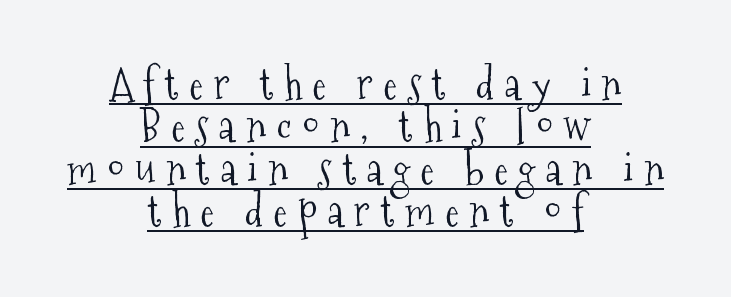
The image shows 42 px light, condensed serif type, upright; set centered, tight line spacing (1.01x), unusually wide letter spacing (+0.25 em), underlined; medium stroke contrast and a medium x-height.
